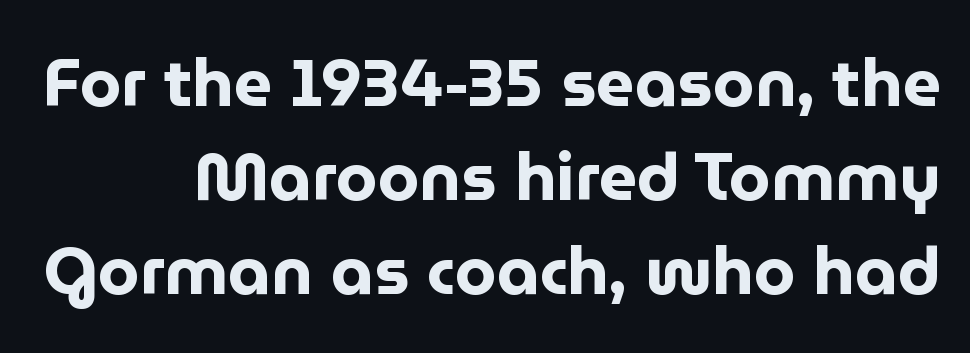
Q: Is the text bold? A: Yes.
Q: Is the text italic (slanted)? A: No, it is upright.
Q: Is the typeface a serif or a sans-serif typeface? A: Sans-serif.
Q: Is the text underlined? A: No.
Q: Is the spacing between letters normal or unusually wide? A: Normal.
Q: Is the spacing between lines tight, normal or loose? A: Normal.
Q: Width (condensed, normal, or wide)? A: Normal.
Q: Stroke contrast? A: Low.
Q: x-height? A: Medium.
Q: Monospaced? A: No.
